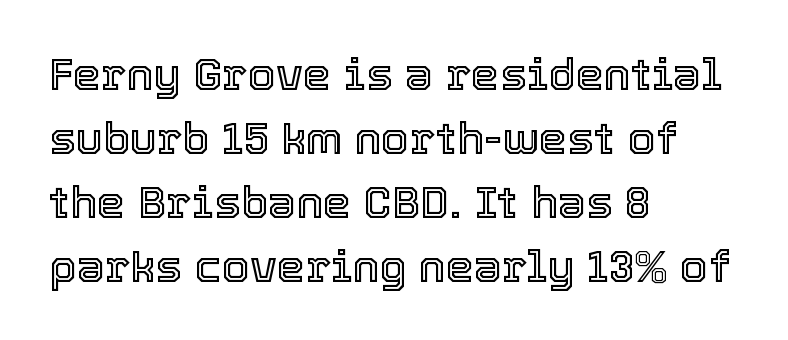
This block has exactly the height ordinary leading produces. Line beginnings align vertically; line endings do not. Character widths vary here, with narrow letters taking less room than wide ones. Posture: straight, roman, zero tilt. The gap between lines stays unmarked.
